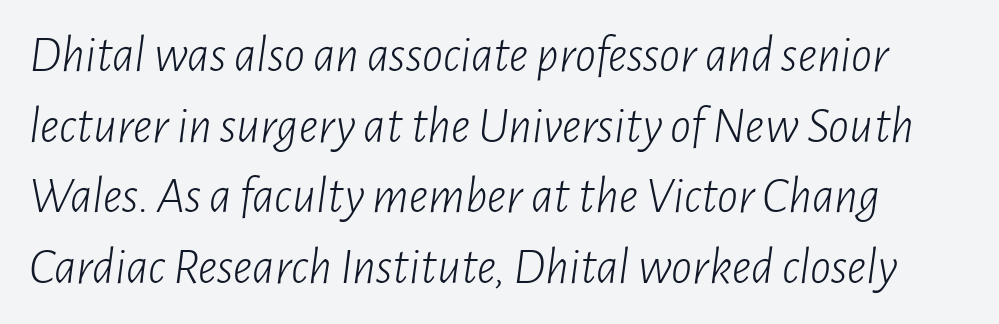
{"italic": "yes", "lean": "right", "slant_degrees": 7, "bold": "no", "weight": "light", "width": "condensed", "stroke_contrast": "low", "x_height": "medium", "monospaced": "no", "underline": "no", "line_spacing": "normal", "line_spacing_ratio": 1.36, "letter_spacing": "normal", "letter_spacing_em": 0.0, "glyph_px": 52}
